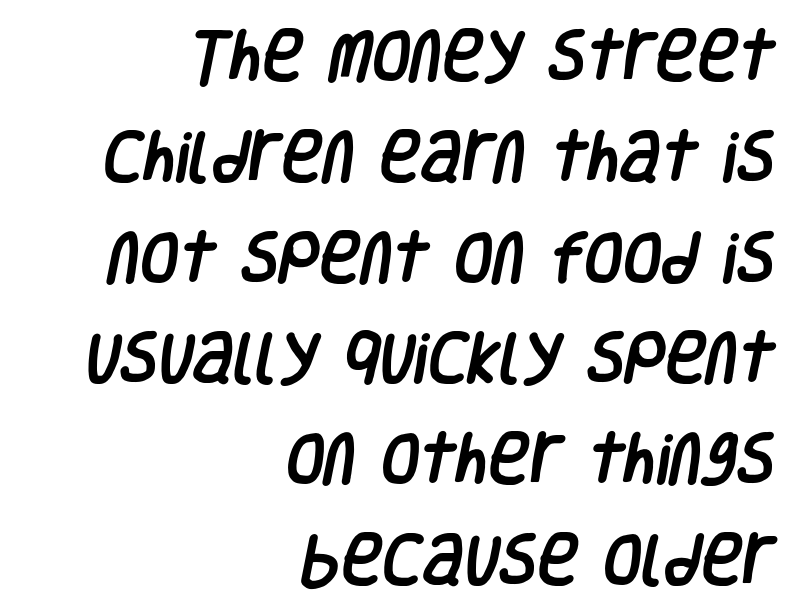
The image shows 56 px condensed sans-serif type; set right-aligned, line spacing 1.8x, normal letter spacing, not underlined; low stroke contrast and a large x-height.
